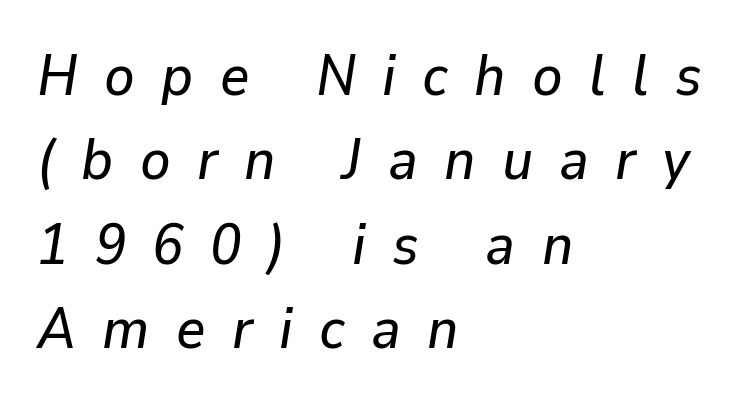
Each letter keeps its own natural width here, so spacing adapts to shape. This rendering uses left alignment, leaving the right contour irregular. The space directly below the letters is spotless. The gaps between neighbouring characters are conspicuously large. Each new line begins a customary step beneath the previous one. Compared with ordinary roman type, these characters are visibly tilted.
